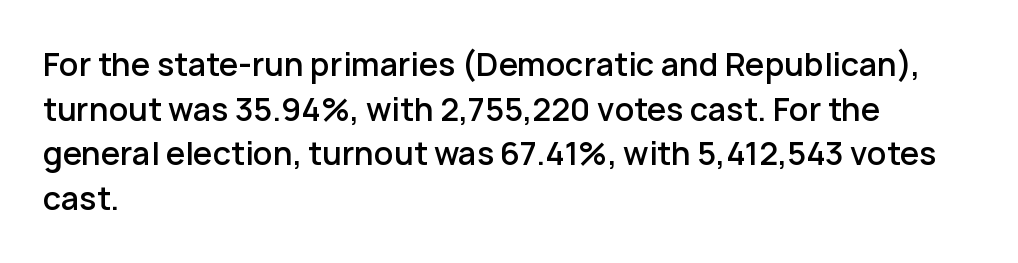
{"serif": "no", "italic": "no", "bold": "semi", "weight": "semibold", "width": "normal", "stroke_contrast": "low", "x_height": "medium", "monospaced": "no", "underline": "no", "align": "left", "line_spacing": "normal", "line_spacing_ratio": 1.44, "letter_spacing": "normal", "letter_spacing_em": 0.0, "glyph_px": 31}
